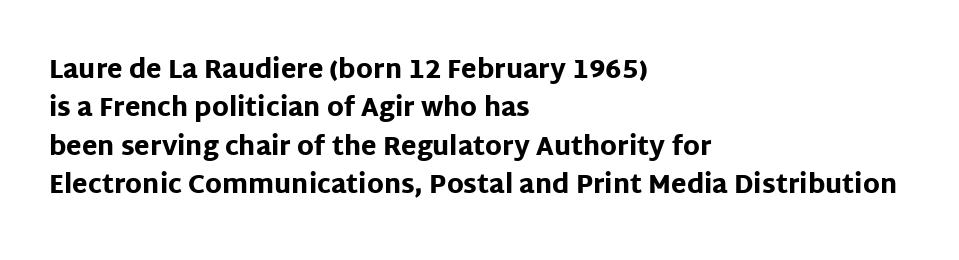
{"italic": "no", "bold": "yes", "underline": "no", "align": "left", "line_spacing": "normal", "line_spacing_ratio": 1.54, "letter_spacing": "normal", "letter_spacing_em": 0.0, "glyph_px": 25}
